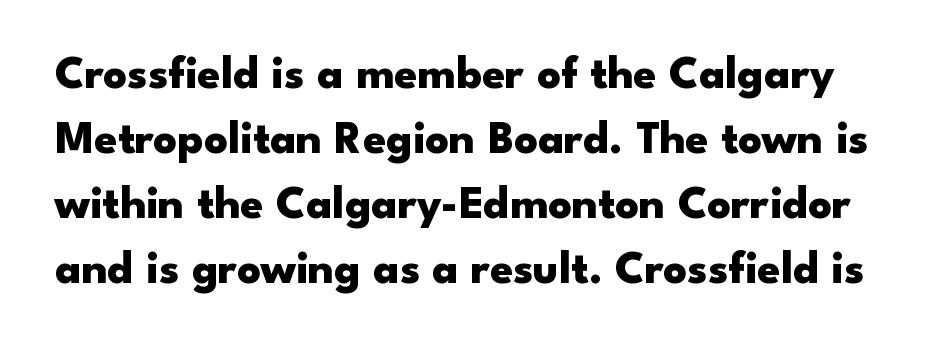
The image shows 46 px heavy, wide sans-serif type, upright; set normal line spacing (1.41x), normal letter spacing, not underlined; low stroke contrast and a small x-height.
